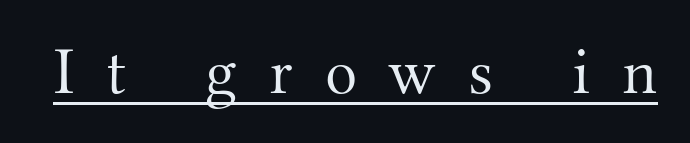
Underlined type. Posture: upright roman. The line texture is sparse and dotted thanks to wide tracking. Proportional: the letters do not fall into vertical columns. Letters have the restrained weight of plain body copy at most.
